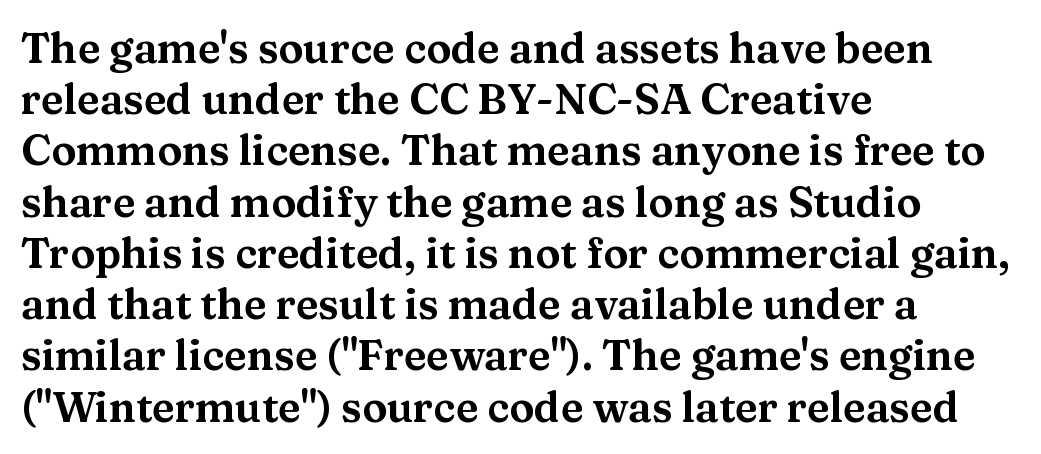
{"serif": "yes", "italic": "no", "width": "wide", "stroke_contrast": "medium", "x_height": "medium", "monospaced": "no", "underline": "no", "align": "left", "line_spacing_ratio": 1.22, "letter_spacing": "normal", "letter_spacing_em": 0.0, "glyph_px": 42}
